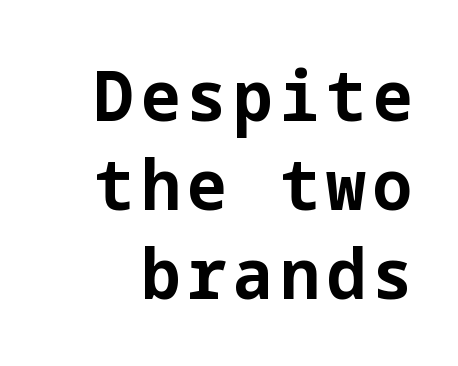
Q: Is the text bold? A: Yes.
Q: Is the text italic (slanted)? A: No, it is upright.
Q: Is the typeface a serif or a sans-serif typeface? A: Sans-serif.
Q: Is the text underlined? A: No.
Q: Is the spacing between lines tight, normal or loose? A: Normal.
Q: Width (condensed, normal, or wide)? A: Normal.
Q: Stroke contrast? A: Low.
Q: x-height? A: Medium.
